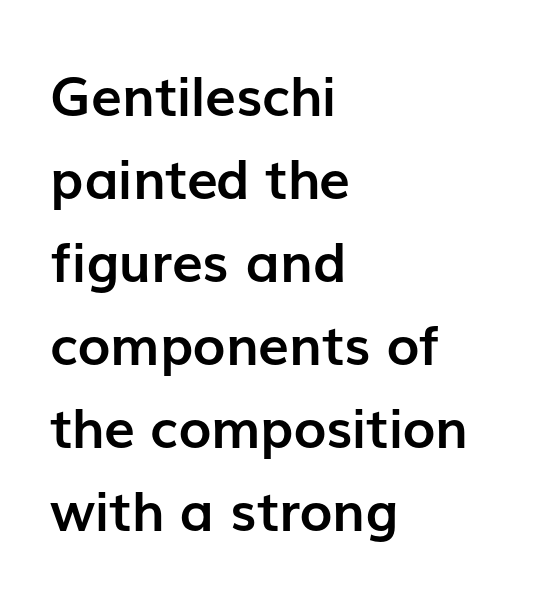
Q: Is the text bold? A: Yes.
Q: Is the text italic (slanted)? A: No, it is upright.
Q: Is the typeface a serif or a sans-serif typeface? A: Sans-serif.
Q: Is the text underlined? A: No.
Q: How is the paragraph aligned? A: Left-aligned.
Q: Is the spacing between letters normal or unusually wide? A: Normal.
Q: Is the spacing between lines tight, normal or loose? A: Normal.
Q: Width (condensed, normal, or wide)? A: Normal.
Q: Stroke contrast? A: Low.
Q: x-height? A: Medium.
Q: Monospaced? A: No.
